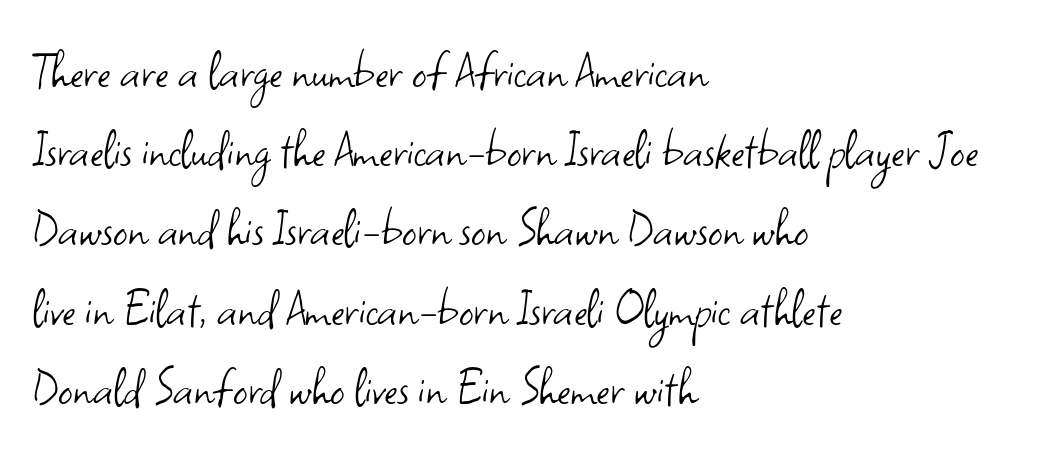
The image shows 57 px light sans-serif type; set left-aligned, normal line spacing (1.39x), normal letter spacing, not underlined; low stroke contrast and a small x-height.
